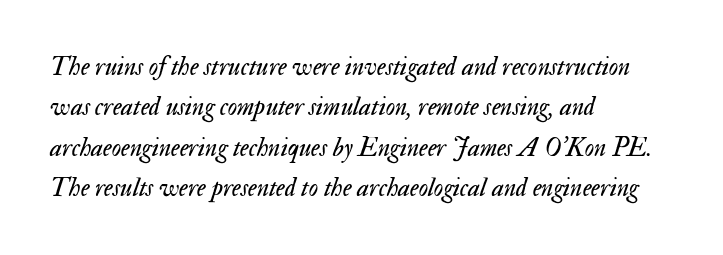
{"italic": "yes", "lean": "right", "slant_degrees": 17, "bold": "no", "underline": "no", "align": "left", "line_spacing": "normal", "line_spacing_ratio": 1.55, "letter_spacing": "normal", "letter_spacing_em": 0.0, "glyph_px": 26}
